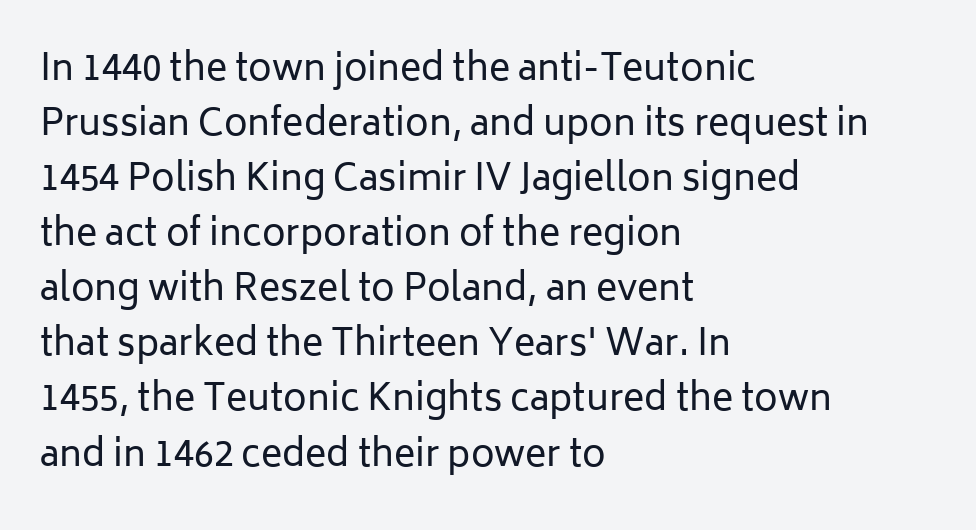
Q: Is the text bold? A: No.
Q: Is the text italic (slanted)? A: No, it is upright.
Q: Is the typeface a serif or a sans-serif typeface? A: Sans-serif.
Q: Is the text underlined? A: No.
Q: How is the paragraph aligned? A: Left-aligned.
Q: Is the spacing between letters normal or unusually wide? A: Normal.
Q: Is the spacing between lines tight, normal or loose? A: Normal.
Q: Width (condensed, normal, or wide)? A: Normal.
Q: Stroke contrast? A: Low.
Q: x-height? A: Medium.
Q: Monospaced? A: No.
